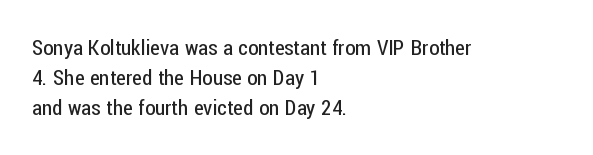
Q: Is the text bold? A: No.
Q: Is the text italic (slanted)? A: No, it is upright.
Q: Is the text underlined? A: No.
Q: How is the paragraph aligned? A: Left-aligned.
Q: Is the spacing between letters normal or unusually wide? A: Normal.
Q: Is the spacing between lines tight, normal or loose? A: Normal.
